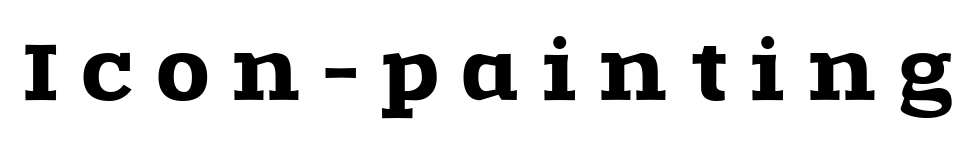
Quick note: underline off. The type family on display is of the serif kind. Proportional: the letters do not fall into vertical columns. It's the straight-up-and-down kind of type.
